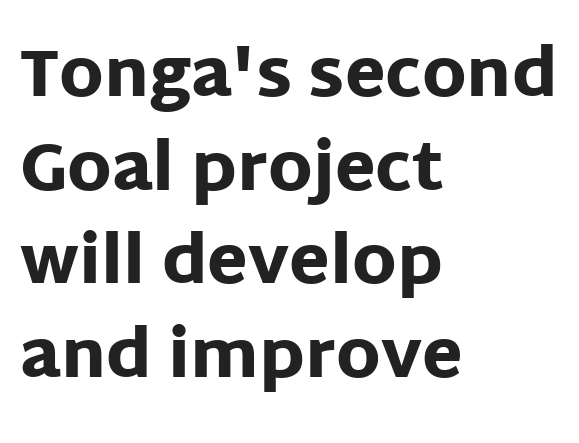
The image shows 66 px heavy sans-serif type, upright; set left-aligned, normal line spacing (1.42x), normal letter spacing, not underlined; low stroke contrast and a large x-height.
